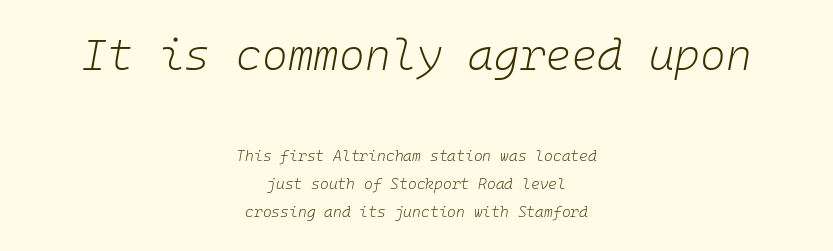
The image shows 44 px light type, italic (leaning right), monospaced; set centered, line spacing 1.88x, normal letter spacing, not underlined; the first (top) block is 2.93x larger; low stroke contrast and a medium x-height.
